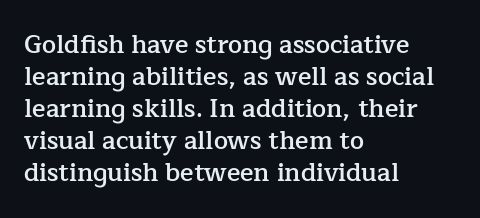
Q: Is the text bold? A: Semi-bold.
Q: Is the text italic (slanted)? A: No, it is upright.
Q: Is the text underlined? A: No.
Q: How is the paragraph aligned? A: Left-aligned.
Q: Is the spacing between letters normal or unusually wide? A: Normal.
Q: Is the spacing between lines tight, normal or loose? A: Normal.
